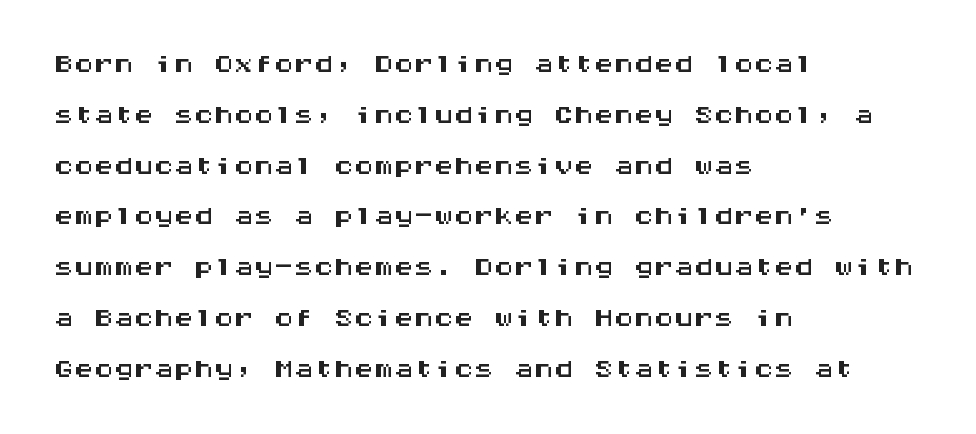
Q: Is the text italic (slanted)? A: No, it is upright.
Q: Is the typeface a serif or a sans-serif typeface? A: Sans-serif.
Q: Is the text underlined? A: No.
Q: How is the paragraph aligned? A: Left-aligned.
Q: Is the spacing between letters normal or unusually wide? A: Normal.
Q: Is the spacing between lines tight, normal or loose? A: Normal.
Q: Width (condensed, normal, or wide)? A: Wide.
Q: Stroke contrast? A: Medium.
Q: x-height? A: Large.
Q: Monospaced? A: Yes.
